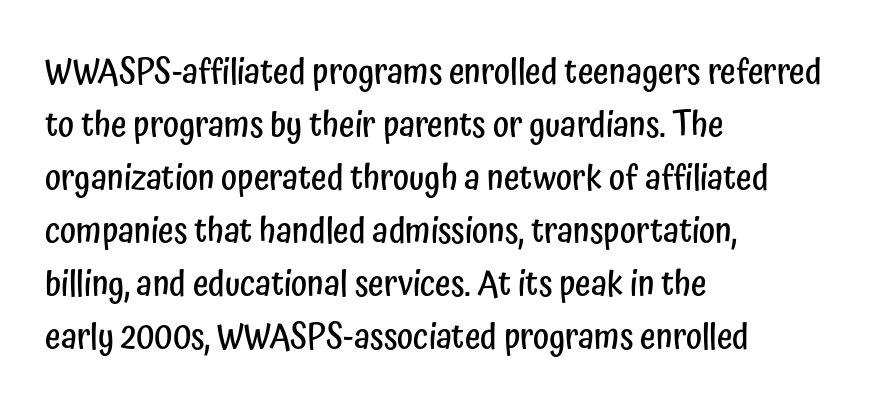
{"serif": "no", "italic": "no", "bold": "semi", "weight": "semibold", "width": "condensed", "stroke_contrast": "low", "x_height": "medium", "monospaced": "no", "underline": "no", "align": "left", "line_spacing": "normal", "line_spacing_ratio": 1.56, "letter_spacing": "normal", "letter_spacing_em": 0.0, "glyph_px": 34}
